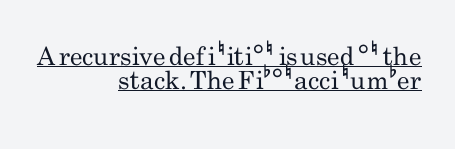
In terms of posture, this sample is upright. These lines are set flush right with a ragged left edge. The letters look calm and open, with moderate or lighter stems. The space between consecutive lines is stingy.
